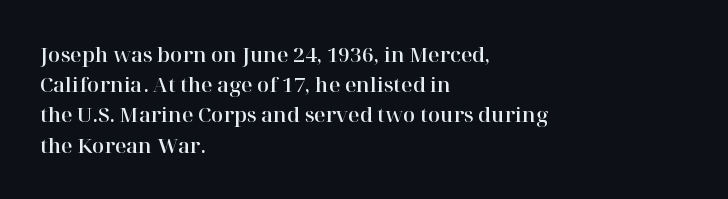
Q: Is the text italic (slanted)? A: No, it is upright.
Q: Is the text underlined? A: No.
Q: How is the paragraph aligned? A: Left-aligned.
Q: Is the spacing between letters normal or unusually wide? A: Normal.
Q: Is the spacing between lines tight, normal or loose? A: Normal.
